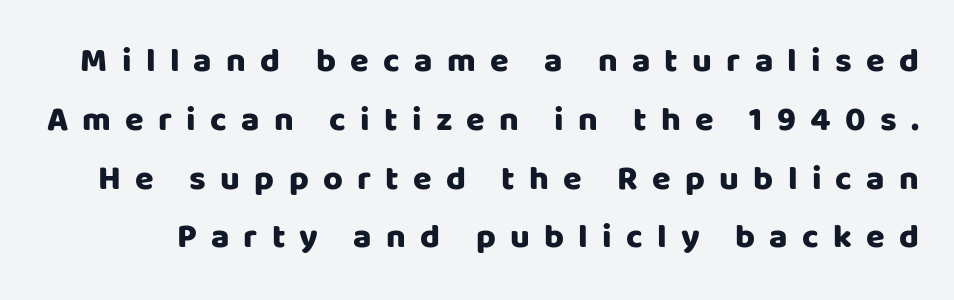
The image shows 34 px heavy sans-serif type, upright; set line spacing 1.73x, unusually wide letter spacing (+0.42 em), not underlined; low stroke contrast and a large x-height.
